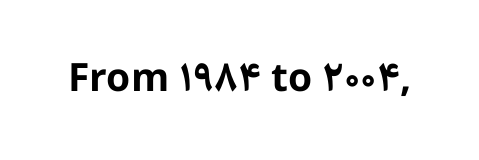
The face used here is rendered with its standard letterfit. Only glyphs here, with clear space below each row. Is this a fixed-width face? No — the glyphs have proportional, varying widths. Ordinary non-slanted type is in use. Thick stems and heavy bowls — unmistakably bold. The type family on display is of the sans-serif kind.
